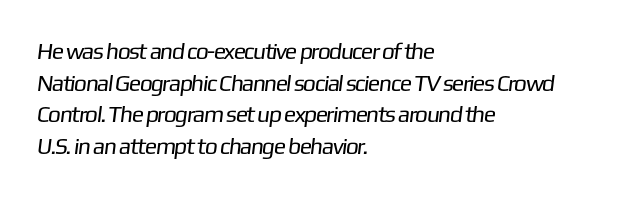
The image shows 23 px text type; set left-aligned, normal line spacing (1.38x), normal letter spacing, not underlined.
